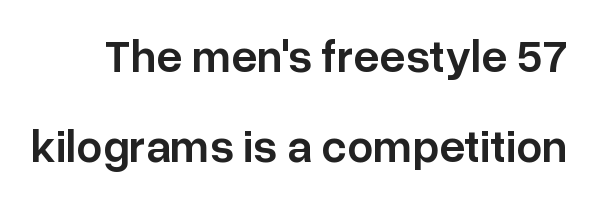
Unmarked baselines from the first word to the last. The passage shown stacks its lines with a broad gap. Standard letterfit; no display-style spreading of the glyphs. No italicization has been applied; the sample stays upright. Stroke terminals: plain, sans-serif. Character widths vary here, with narrow letters taking less room than wide ones.
